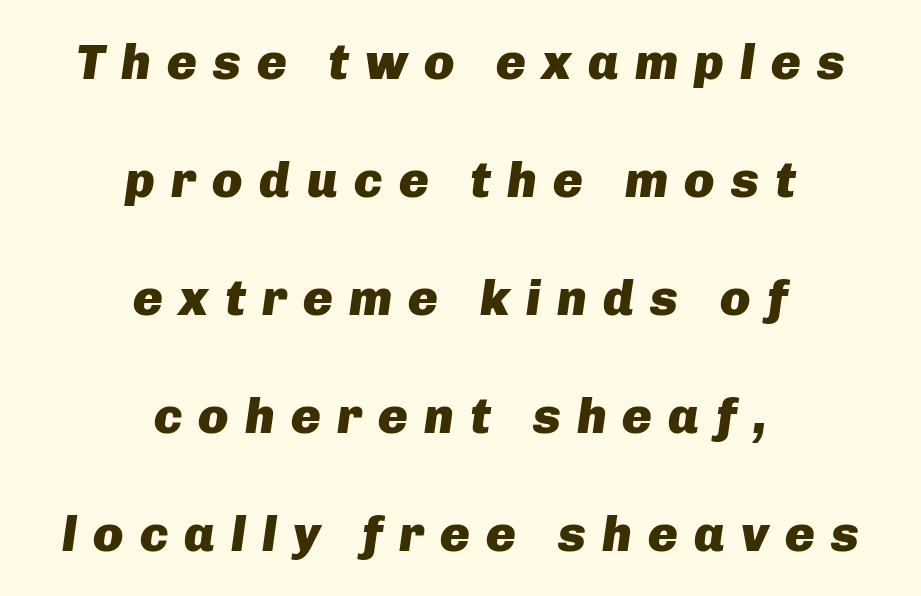
Q: Is the text bold? A: Yes.
Q: Is the text italic (slanted)? A: Yes, it leans right by about 8 degrees.
Q: Is the text underlined? A: No.
Q: How is the paragraph aligned? A: Centered.
Q: Is the spacing between letters normal or unusually wide? A: Unusually wide.
Q: Is the spacing between lines tight, normal or loose? A: Loose.
Q: Width (condensed, normal, or wide)? A: Normal.
Q: Stroke contrast? A: Low.
Q: x-height? A: Medium.
Q: Monospaced? A: No.
